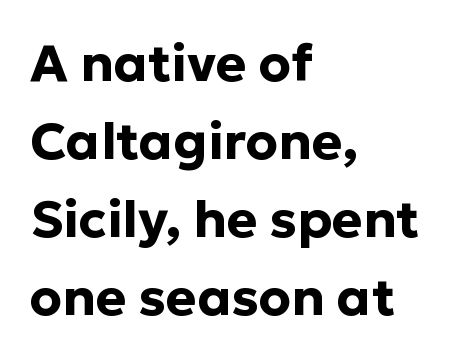
Q: Is the text bold? A: Yes.
Q: Is the text italic (slanted)? A: No, it is upright.
Q: Is the typeface a serif or a sans-serif typeface? A: Sans-serif.
Q: Is the text underlined? A: No.
Q: How is the paragraph aligned? A: Left-aligned.
Q: Is the spacing between letters normal or unusually wide? A: Normal.
Q: Is the spacing between lines tight, normal or loose? A: Normal.
Q: Width (condensed, normal, or wide)? A: Normal.
Q: Stroke contrast? A: Low.
Q: x-height? A: Medium.
Q: Monospaced? A: No.
